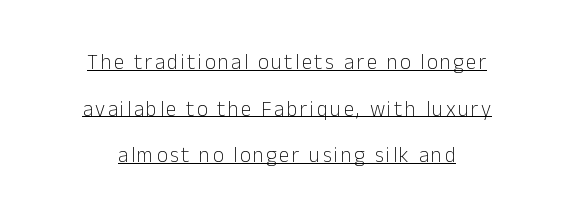
{"italic": "no", "bold": "no", "underline": "yes", "align": "center", "line_spacing": "loose", "line_spacing_ratio": 2.22, "glyph_px": 21}
